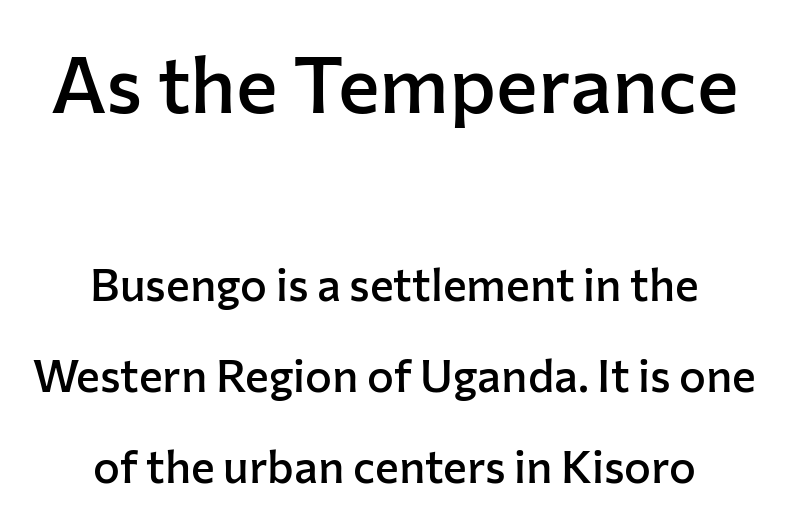
The typesetting leans somewhat heavy: a semibold. Is this a sans? Yes — the strokes have no serifs. Italic? Not at all — the glyphs are vertical. The rendering uses a large line-height, opening up the rows. Clear beneath every line of the passage. The face used here is rendered with its standard letterfit.
